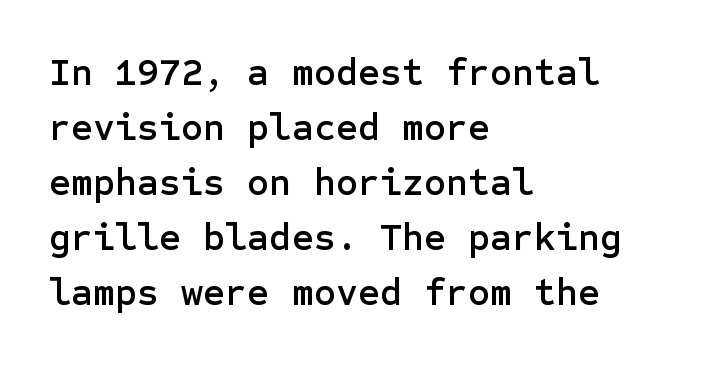
These lines keep a tight, regular rhythm from letter to letter. If you drew a line through each stem, it would be perfectly vertical. A classic flush-left, rag-right setting is used for this passage. Words float on clear page, feet unadorned. Regarding serifs, this sample does without them.
